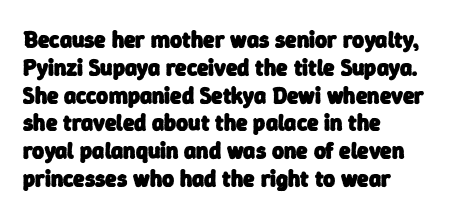
{"bold": "yes", "underline": "no", "align": "left", "line_spacing_ratio": 1.21, "letter_spacing": "normal", "letter_spacing_em": 0.0, "glyph_px": 23}
